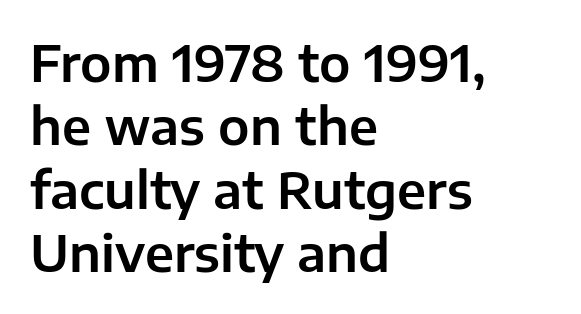
You can tell from the bare stems that sans-serif type was used. Tracking value appears to be zero — textbook default spacing. Think of a printed novel: that variable character pitch is what you see here. Just letters on the line, the space beneath them empty.
